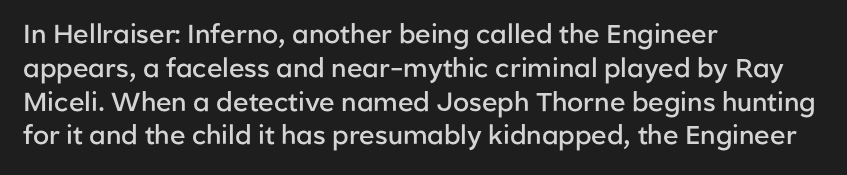
{"italic": "no", "bold": "semi", "underline": "no", "align": "left", "line_spacing": "normal", "line_spacing_ratio": 1.3, "letter_spacing": "normal", "letter_spacing_em": 0.0, "glyph_px": 26}
